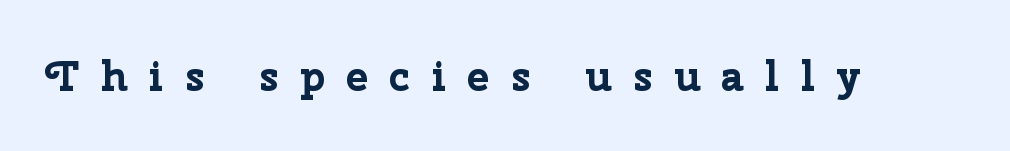
Varying glyph widths throughout — classic text-font behaviour. The characters display no serif detailing; their extremities are plain. Heft: maximum for text — a bold. Glance below the letters and you will spot only blank space. This is roman type, the default non-slanted kind.
